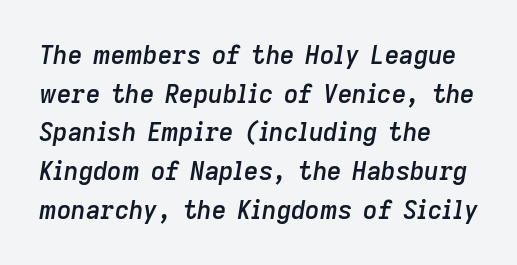
Plain, unruled lines of type. A student would call this left alignment; a typographer would say flush left, rag right. This is the in-between weight designers call semibold or demi. The text carries the slant typical of an italic or oblique font. You could call the tracking neutral — neither tight nor loose.
